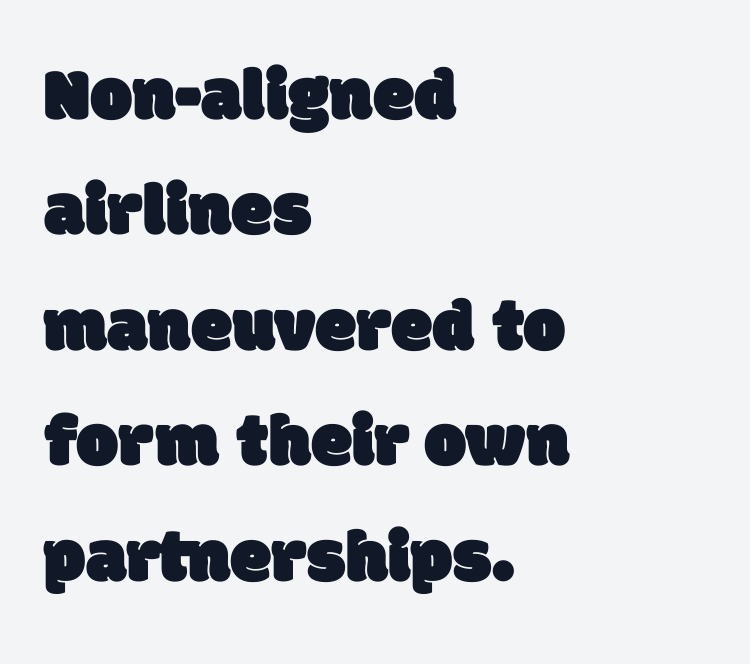
Q: Is the typeface a serif or a sans-serif typeface? A: Sans-serif.
Q: Is the text underlined? A: No.
Q: How is the paragraph aligned? A: Left-aligned.
Q: Is the spacing between letters normal or unusually wide? A: Normal.
Q: Is the spacing between lines tight, normal or loose? A: Normal.
Q: Width (condensed, normal, or wide)? A: Normal.
Q: Stroke contrast? A: Low.
Q: x-height? A: Large.
Q: Monospaced? A: No.
